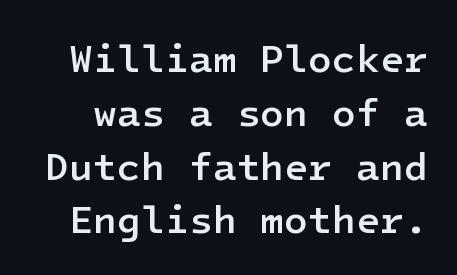
The image shows 39 px semibold sans-serif type, upright; set normal line spacing (1.38x), normal letter spacing, not underlined; low stroke contrast and a medium x-height.
